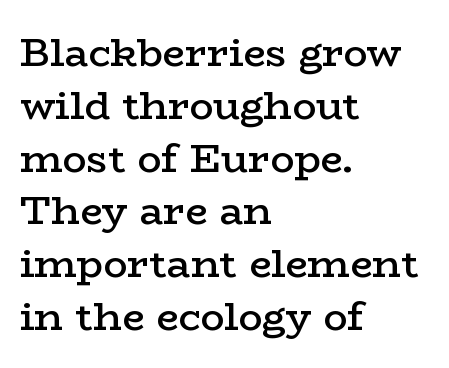
The image shows 40 px semibold, wide serif type, upright; set left-aligned, normal line spacing (1.32x), normal letter spacing, not underlined; low stroke contrast and a medium x-height.
